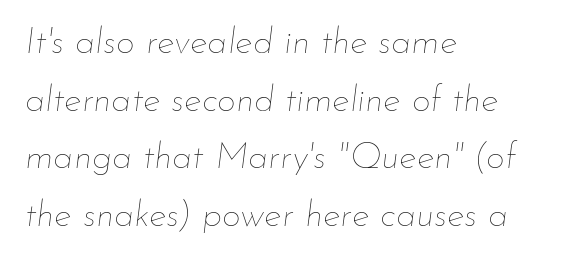
Stroke thickness stays within the range of a standard reading face or lighter. These lines are rendered in a variable-pitch font. The glyphs look as if they've been sheared to an angle. Letter spacing: default.
